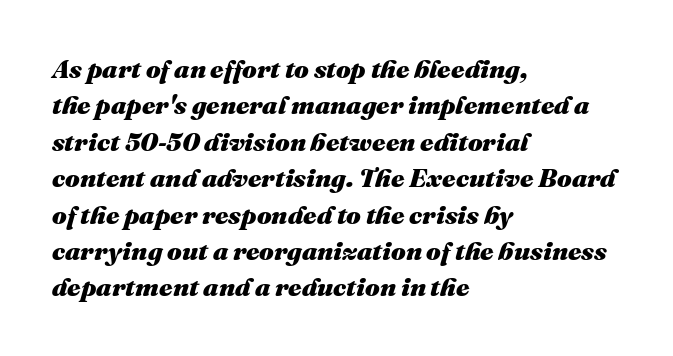
Q: Is the text bold? A: Yes.
Q: Is the text italic (slanted)? A: Yes, it leans right by about 16 degrees.
Q: Is the text underlined? A: No.
Q: How is the paragraph aligned? A: Left-aligned.
Q: Is the spacing between letters normal or unusually wide? A: Normal.
Q: Is the spacing between lines tight, normal or loose? A: Normal.
